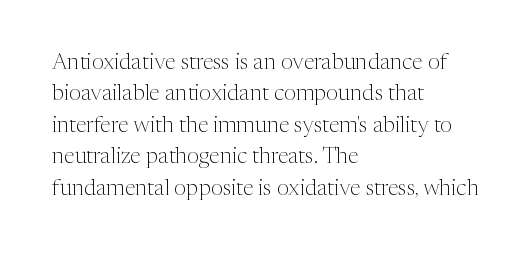
The line-height multiplier appears to be the usual default. The ragged edge is on the right, which tells us the setting is flush left. A typesetter would mark this as roman, not italic. This sample uses plain, unmodified letter spacing. No letter is thick-stroked: the sample isn't bold.
